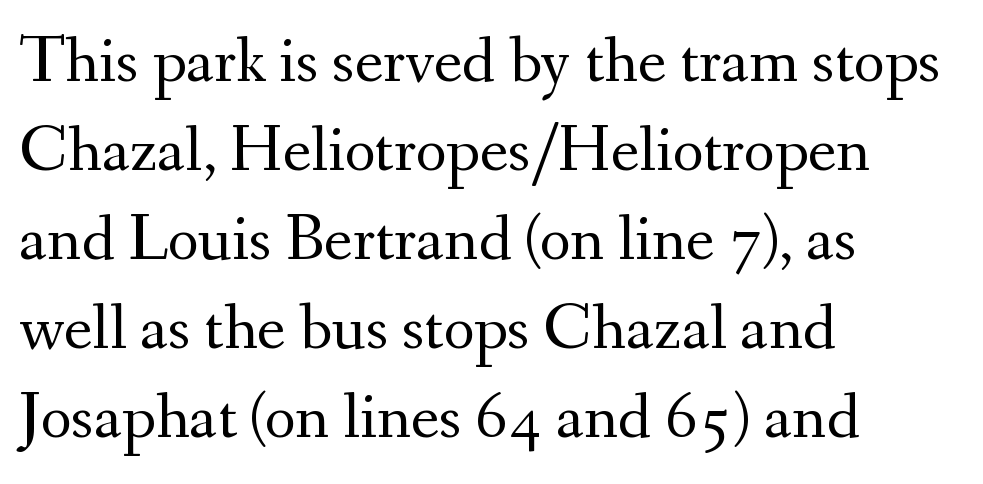
{"serif": "yes", "italic": "no", "bold": "no", "weight": "regular", "width": "normal", "stroke_contrast": "medium", "x_height": "small", "monospaced": "no", "underline": "no", "align": "left", "line_spacing": "normal", "line_spacing_ratio": 1.33, "letter_spacing": "normal", "letter_spacing_em": 0.0, "glyph_px": 67}
